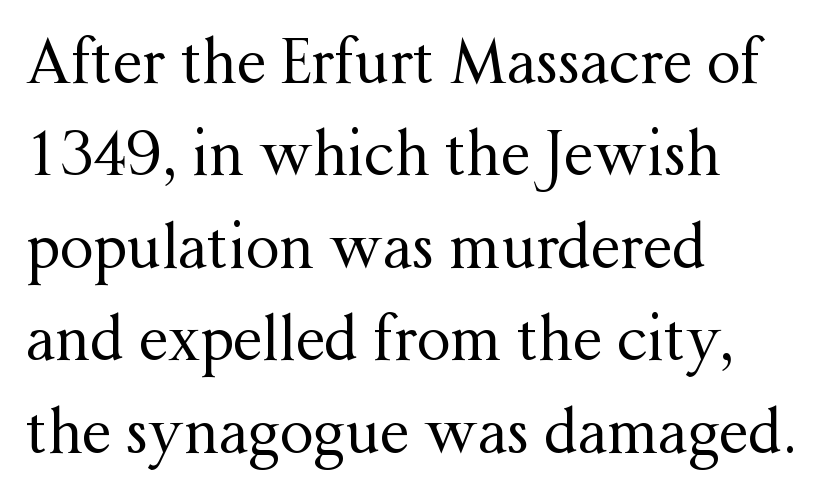
If you measured baseline to baseline, you'd find a middling distance. Small tapered or slab feet sit at the stroke ends, so this counts as serif. This reads as an unemphasized weight, regular at the heaviest. Is there any slant? The stems are plumb. No word sits above an underline. Default kerning and tracking; the words read as compact shapes.
